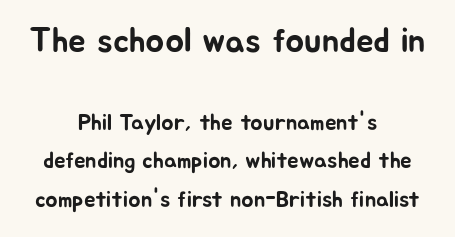
The image shows 35 px sans-serif type, upright; set centered, normal line spacing (1.68x), normal letter spacing, not underlined; the first (top) block is 1.52x larger; low stroke contrast and a medium x-height.
